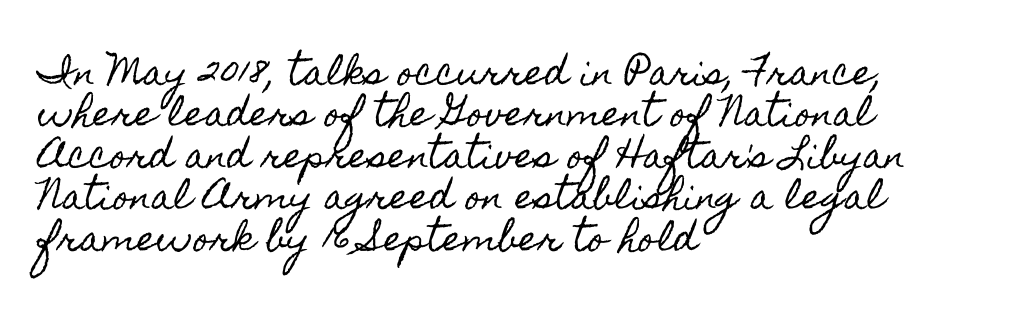
Compared with a centered layout, this one pins lines to the left instead. The rendering uses natural spacing where letterforms have individual widths. The passage shown is not underscored anywhere. Tracking value appears to be zero — textbook default spacing.
